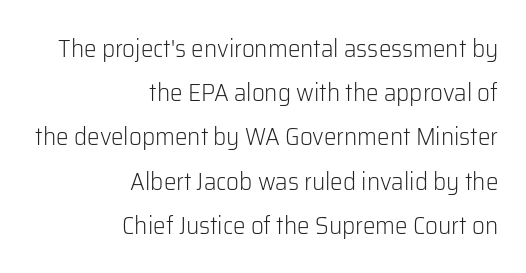
Q: Is the text bold? A: No.
Q: Is the text italic (slanted)? A: No, it is upright.
Q: Is the text underlined? A: No.
Q: How is the paragraph aligned? A: Right-aligned.
Q: Is the spacing between letters normal or unusually wide? A: Normal.
